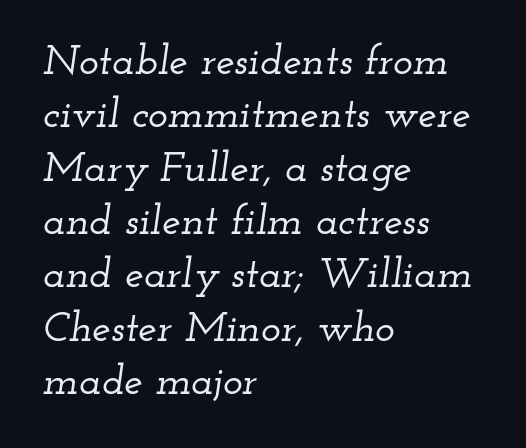
Q: Is the text italic (slanted)? A: Yes, it leans right by about 12 degrees.
Q: Is the typeface a serif or a sans-serif typeface? A: Serif.
Q: Is the text underlined? A: No.
Q: How is the paragraph aligned? A: Left-aligned.
Q: Is the spacing between letters normal or unusually wide? A: Normal.
Q: Is the spacing between lines tight, normal or loose? A: Normal.
Q: Width (condensed, normal, or wide)? A: Wide.
Q: Stroke contrast? A: Low.
Q: x-height? A: Small.
Q: Monospaced? A: No.
